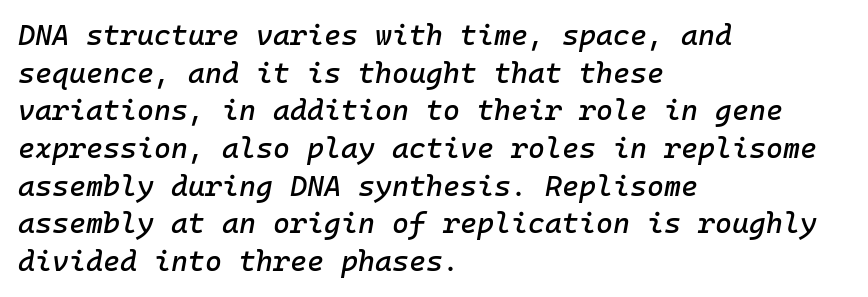
{"italic": "yes", "lean": "right", "slant_degrees": 10, "width": "normal", "stroke_contrast": "low", "x_height": "medium", "monospaced": "yes", "underline": "no", "align": "left", "line_spacing": "normal", "line_spacing_ratio": 1.3, "letter_spacing": "normal", "letter_spacing_em": 0.0, "glyph_px": 29}
